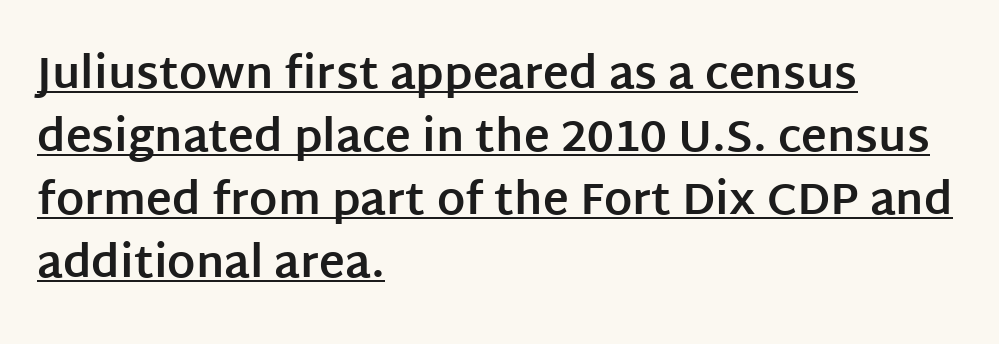
Look at the tracking — it's just the regular setting, nothing added. Proportional: the letters do not fall into vertical columns. This is the regular roman posture of the typeface. Layout note: lines flush left. Descenders here cross a horizontal rule under the line.
